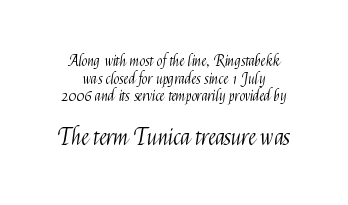
Stems here are at most as thick as an everyday book face. Bigger letters appear in the bottom chunk; the top chunk is reduced. Default kerning and tracking; the words read as compact shapes.
